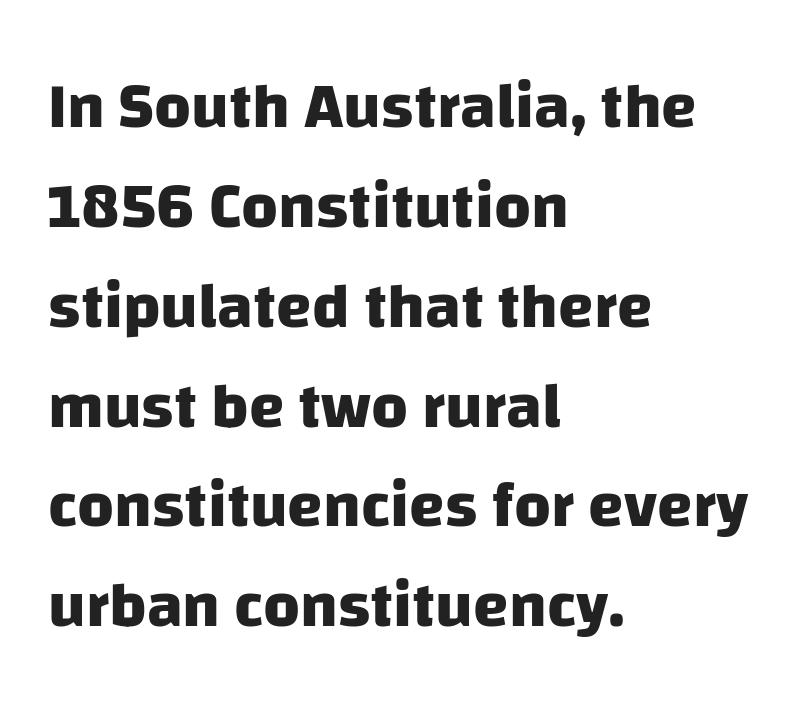
Q: Is the text bold? A: Yes.
Q: Is the typeface a serif or a sans-serif typeface? A: Sans-serif.
Q: Is the text underlined? A: No.
Q: How is the paragraph aligned? A: Left-aligned.
Q: Is the spacing between letters normal or unusually wide? A: Normal.
Q: Is the spacing between lines tight, normal or loose? A: Normal.
Q: Width (condensed, normal, or wide)? A: Normal.
Q: Stroke contrast? A: Low.
Q: x-height? A: Large.
Q: Monospaced? A: No.
